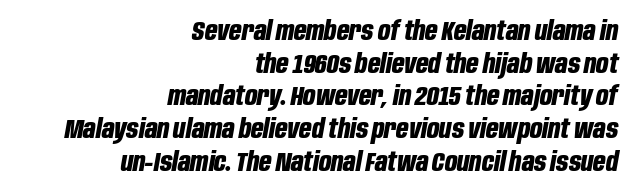
The image shows 27 px bold type, italic (leaning right); set right-aligned, line spacing 1.21x, normal letter spacing, not underlined.
